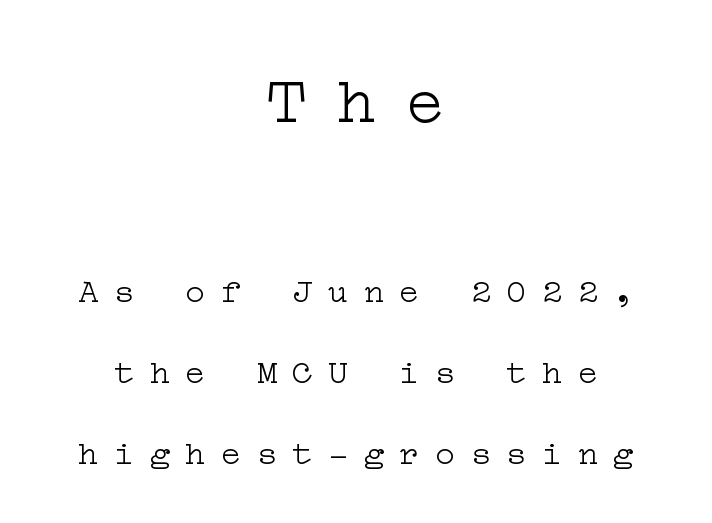
Weight: regular or lighter. This sample is center-justified, so both line endings float freely. Inter-character spacing is expanded well beyond the font's built-in metrics. The glyphs in this specimen are seriffed. The gap between lines stays unmarked.
